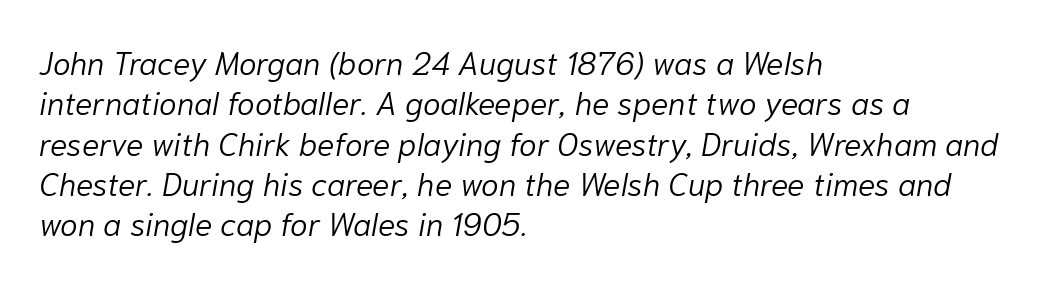
Stroke mass is kept to a normal reading level or below. The face used here is proportionally spaced, like ordinary book or web type. Look at the tracking — it's just the regular setting, nothing added. Descender tails drop into unmarked territory. Compared with ordinary roman type, these characters are visibly tilted.
